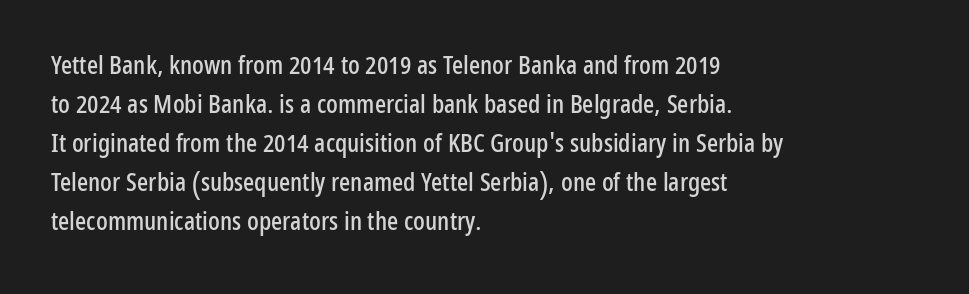
The compositor pushed each line to the left boundary. Every stem runs plumb, perpendicular to the baseline. This sample keeps an unexceptional amount of space between lines. Here the glyphs are tracked normally, forming tight word shapes. Descender tails drop into unmarked territory.
